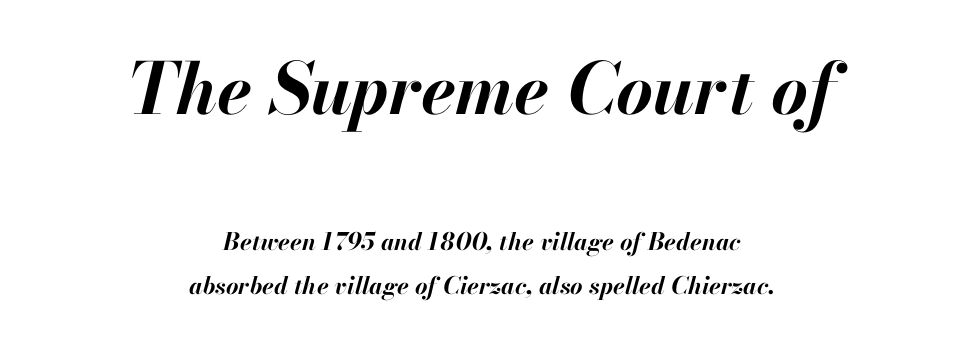
Q: Is the text bold? A: Yes.
Q: Is the text italic (slanted)? A: Yes, it leans right by about 13 degrees.
Q: Is the text underlined? A: No.
Q: How is the paragraph aligned? A: Centered.
Q: Is the spacing between letters normal or unusually wide? A: Normal.
Q: Which block of text is set in a larger size, the first (top) or the second (bottom)? A: The first (top) one.
Q: Width (condensed, normal, or wide)? A: Normal.
Q: Stroke contrast? A: High.
Q: x-height? A: Small.
Q: Monospaced? A: No.
